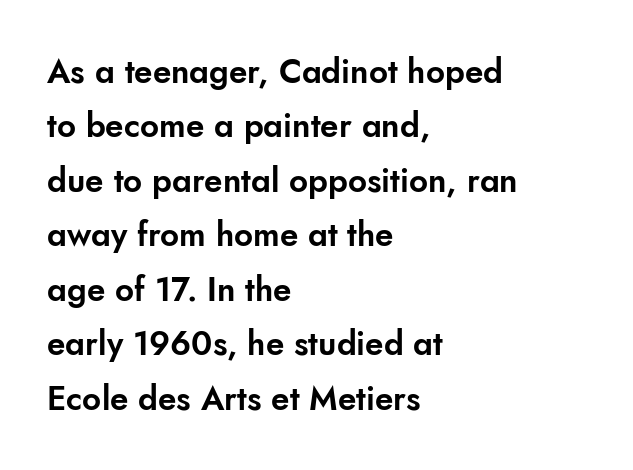
Every character sits straight up, as roman type does. The designer went with a sans here, leaving each stem footless. Students, note that the glyphs here touch the page at normal intervals. Notice how the passage keeps a crisp vertical edge on the left only. Has an underline been added? It has not.
